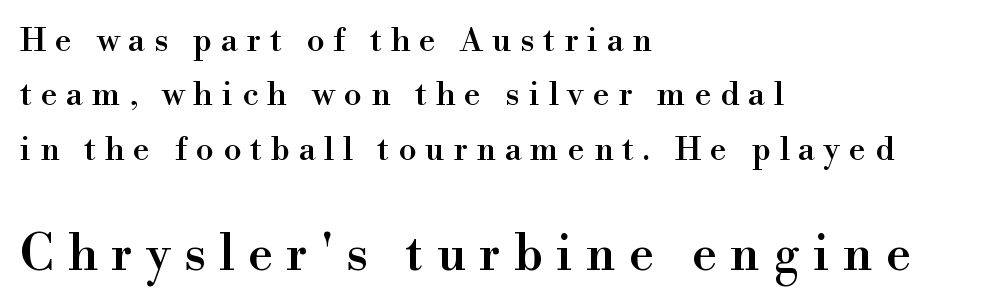
{"serif": "yes", "italic": "no", "width": "normal", "stroke_contrast": "high", "x_height": "small", "monospaced": "no", "underline": "no", "align": "left", "line_spacing": "normal", "line_spacing_ratio": 1.65, "letter_spacing": "wide", "letter_spacing_em": 0.27, "larger_block": "second", "size_ratio": 1.52, "glyph_px": 50}
